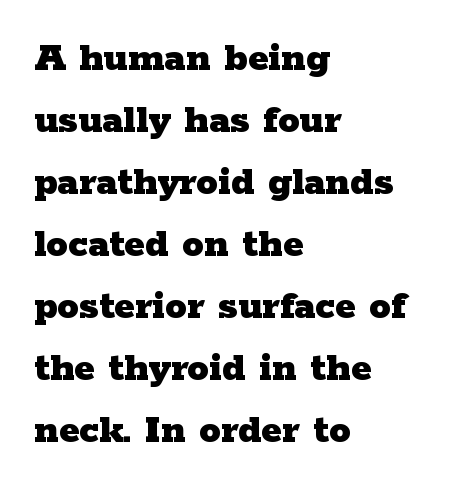
Q: Is the text bold? A: Yes.
Q: Is the text italic (slanted)? A: No, it is upright.
Q: Is the typeface a serif or a sans-serif typeface? A: Serif.
Q: Is the text underlined? A: No.
Q: How is the paragraph aligned? A: Left-aligned.
Q: Is the spacing between letters normal or unusually wide? A: Normal.
Q: Is the spacing between lines tight, normal or loose? A: Normal.
Q: Width (condensed, normal, or wide)? A: Wide.
Q: Stroke contrast? A: Low.
Q: x-height? A: Medium.
Q: Monospaced? A: No.
